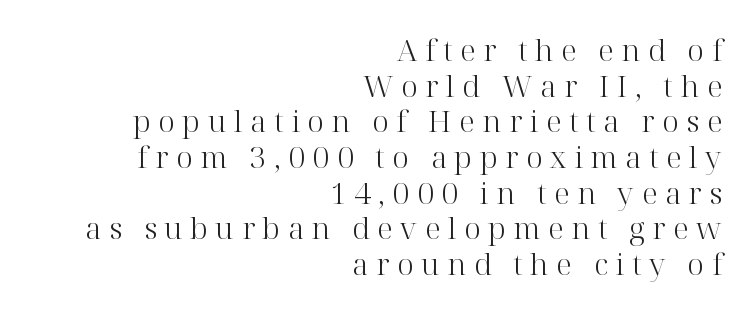
Q: Is the text bold? A: No.
Q: Is the text italic (slanted)? A: No, it is upright.
Q: Is the typeface a serif or a sans-serif typeface? A: Serif.
Q: Is the text underlined? A: No.
Q: How is the paragraph aligned? A: Right-aligned.
Q: Is the spacing between letters normal or unusually wide? A: Unusually wide.
Q: Width (condensed, normal, or wide)? A: Normal.
Q: Stroke contrast? A: High.
Q: x-height? A: Medium.
Q: Monospaced? A: No.
